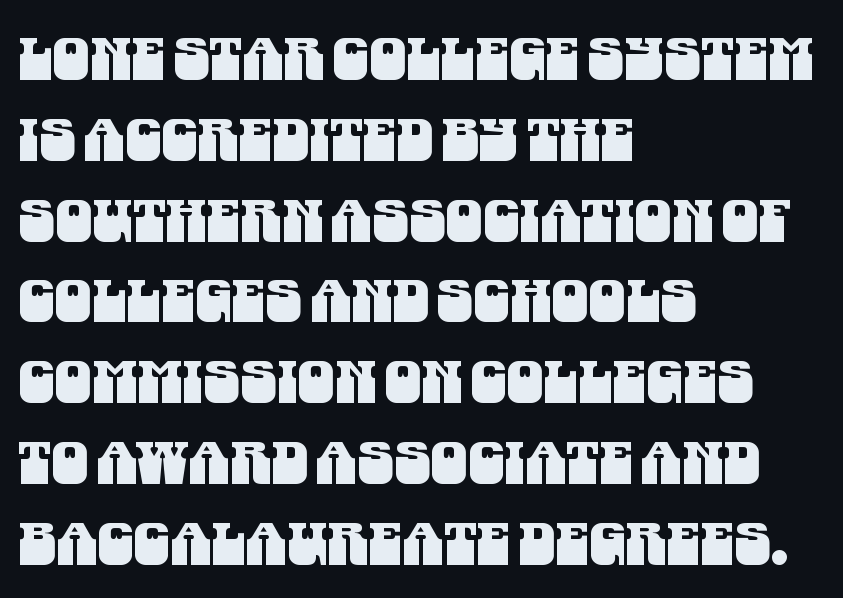
Q: Is the typeface a serif or a sans-serif typeface? A: Sans-serif.
Q: Is the text underlined? A: No.
Q: How is the paragraph aligned? A: Left-aligned.
Q: Is the spacing between letters normal or unusually wide? A: Normal.
Q: Is the spacing between lines tight, normal or loose? A: Normal.
Q: Width (condensed, normal, or wide)? A: Condensed.
Q: Stroke contrast? A: Medium.
Q: x-height? A: Large.
Q: Monospaced? A: No.
